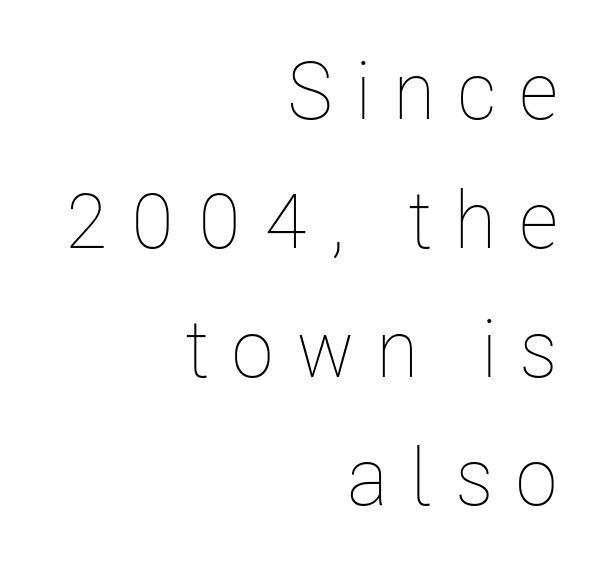
The image shows 80 px thin, condensed type, upright; set right-aligned, normal line spacing (1.61x), unusually wide letter spacing (+0.27 em), not underlined; low stroke contrast and a medium x-height.
